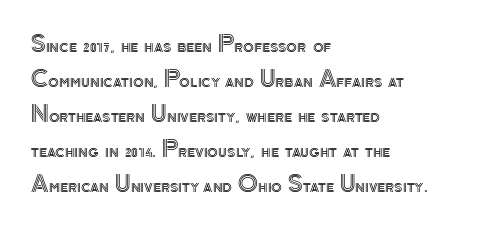
Q: Is the text italic (slanted)? A: No, it is upright.
Q: Is the text underlined? A: No.
Q: How is the paragraph aligned? A: Left-aligned.
Q: Is the spacing between letters normal or unusually wide? A: Normal.
Q: Is the spacing between lines tight, normal or loose? A: Normal.
